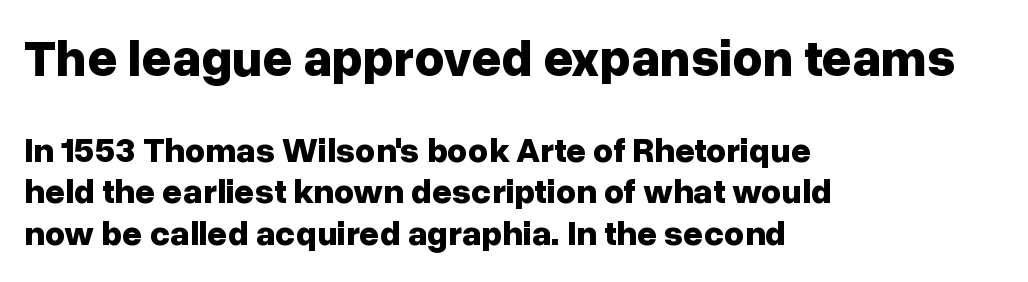
The passage shown is typed in a proportional face where columns would drift. Letterform terminals end flat and unadorned throughout the passage. Check the space under the baseline: it is left empty. Posture: straight, roman, zero tilt.
